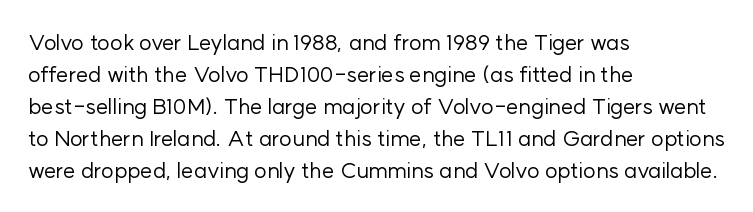
This sample uses an upright cut, with every glyph sitting square on the baseline. Check the space under the baseline: it is left empty. These lines are set flush left with a ragged right edge. Weight: not bold — regular or lighter.
